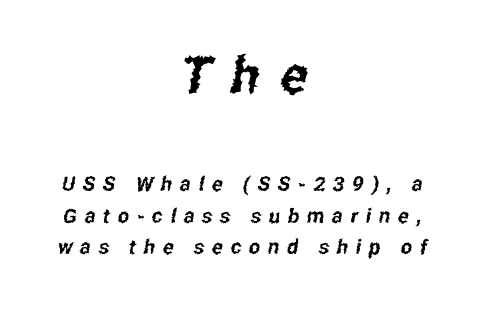
Line spacing here is normal. This sample is center-justified, so both line endings float freely. Each word looks stretched out because of the extra space between its letters. The font family rendered here belongs to the sans-serif group.
